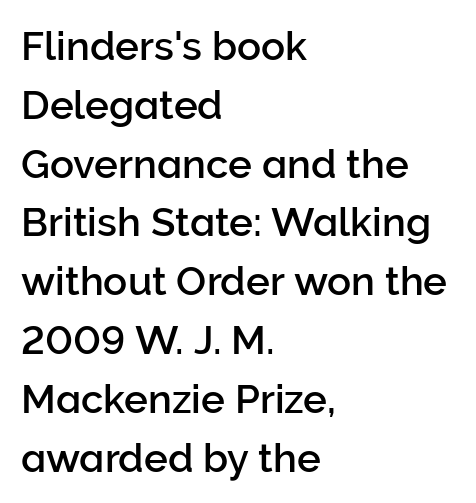
{"serif": "no", "italic": "no", "width": "normal", "stroke_contrast": "low", "x_height": "medium", "monospaced": "no", "underline": "no", "align": "left", "line_spacing": "normal", "line_spacing_ratio": 1.47, "letter_spacing": "normal", "letter_spacing_em": 0.0, "glyph_px": 40}
